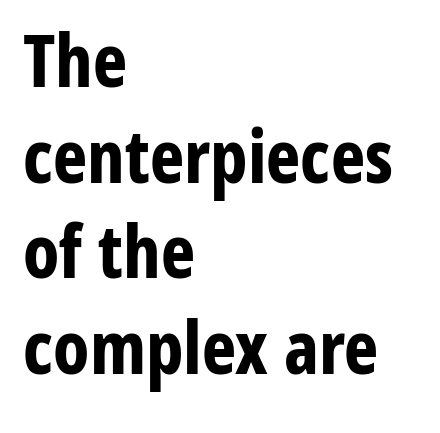
{"serif": "no", "italic": "no", "bold": "yes", "weight": "bold", "width": "condensed", "stroke_contrast": "low", "x_height": "medium", "monospaced": "no", "underline": "no", "align": "left", "line_spacing": "normal", "line_spacing_ratio": 1.31, "letter_spacing": "normal", "letter_spacing_em": 0.0, "glyph_px": 73}
